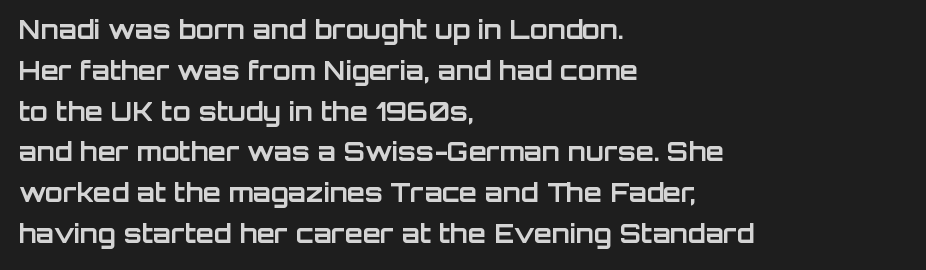
A dark, heavy texture on the line: the type is bold. Characters follow at the spacing the type designer built in. The designer left line spacing at the default. Unmarked baselines from the first word to the last. Posture: vertical.
